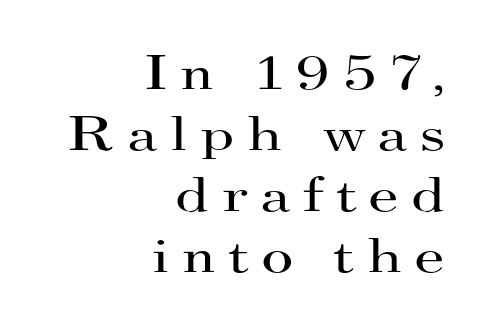
{"serif": "yes", "italic": "no", "bold": "no", "weight": "regular", "width": "wide", "stroke_contrast": "high", "x_height": "small", "monospaced": "no", "underline": "no", "align": "right", "line_spacing_ratio": 1.22, "letter_spacing": "wide", "letter_spacing_em": 0.23, "glyph_px": 50}
